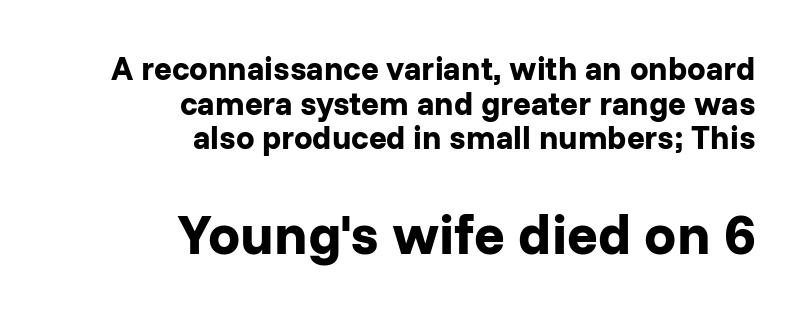
The image shows 57 px bold sans-serif type, upright; set right-aligned, tight line spacing (1.05x), normal letter spacing, not underlined; the second (bottom) block is 1.73x larger; low stroke contrast and a medium x-height.
